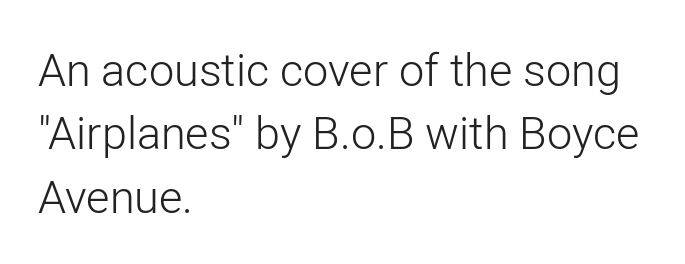
The leading is moderate, giving the passage an even texture. A typesetter would call this zero additional tracking. The passage is arranged the way most books set body copy — flush left. Rendered with straight, roman letterforms.
